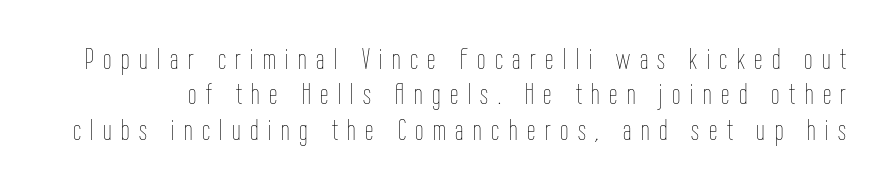
Weight: not bold — regular or lighter. A typesetter would call this proportional, since set widths differ per character. Quick note: underline off. Does extra space separate the letters? Yes, quite a lot of it. The type sits square on the baseline with zero lean.
